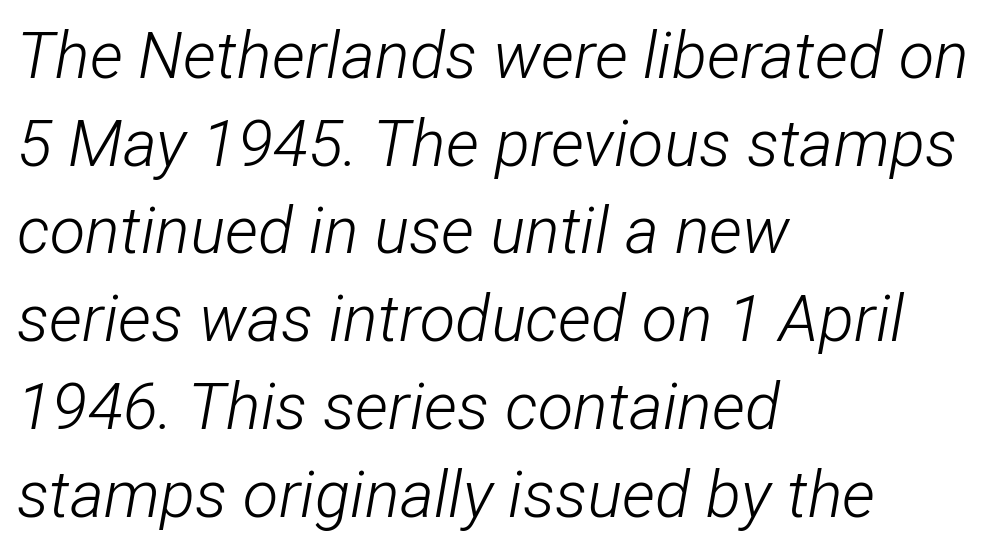
The words here are not underlined. Here the designer chose a conventional face with non-uniform glyph widths. Nothing unusual about the tracking: characters are spaced as the font intends. In terms of posture, this sample is oblique. Each stroke keeps to a modest, everyday thickness or less. Horizontal alignment here is leftward, the default for most running prose.
